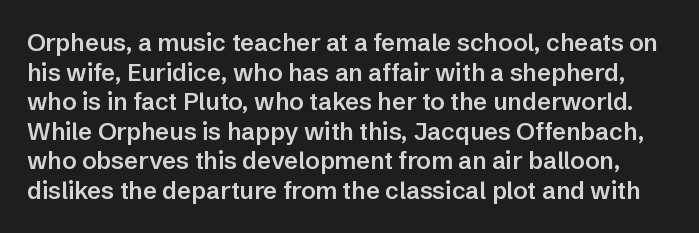
The image shows 24 px text type, upright; set line spacing 1.23x, normal letter spacing, not underlined.
